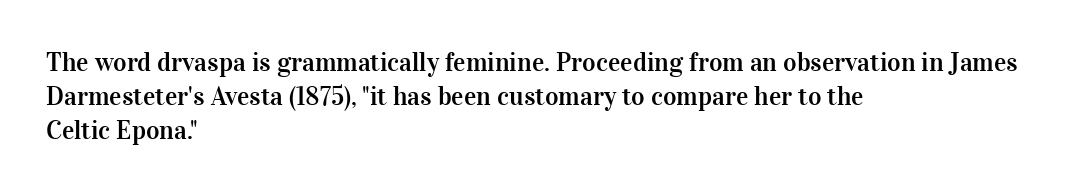
The image shows 26 px text type, upright; set left-aligned, normal line spacing (1.3x), normal letter spacing, not underlined.
